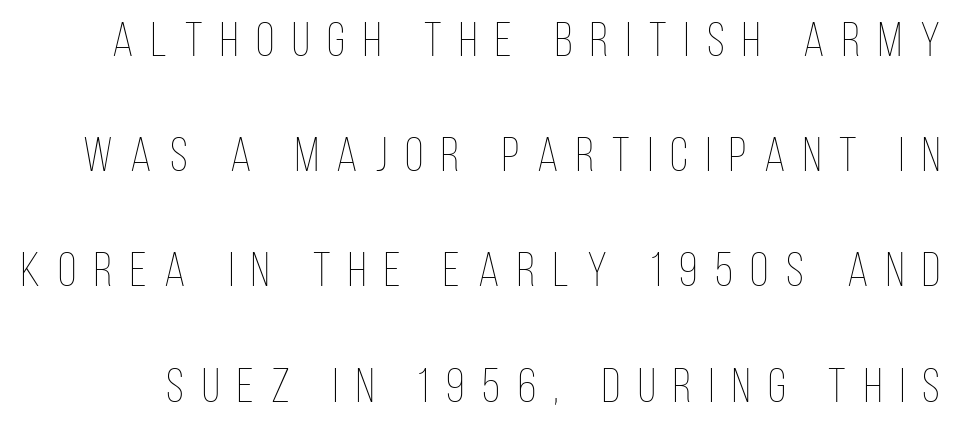
The image shows 48 px thin, condensed type, upright; set loose line spacing (2.4x), unusually wide letter spacing (+0.37 em), not underlined; low stroke contrast and a large x-height.
